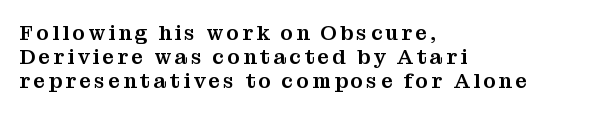
Compared with a centered layout, this one pins lines to the left instead. This block would grow much taller if given ordinary leading; it's compressed now. Check under the words: just untouched page. The axis of the letterforms is exactly vertical.
